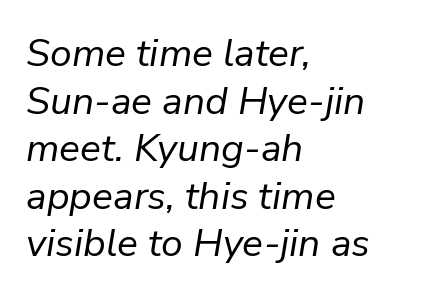
Q: Is the text bold? A: No.
Q: Is the text italic (slanted)? A: Yes, it leans right by about 9 degrees.
Q: Is the text underlined? A: No.
Q: How is the paragraph aligned? A: Left-aligned.
Q: Is the spacing between letters normal or unusually wide? A: Normal.
Q: Width (condensed, normal, or wide)? A: Normal.
Q: Stroke contrast? A: Low.
Q: x-height? A: Medium.
Q: Monospaced? A: No.
